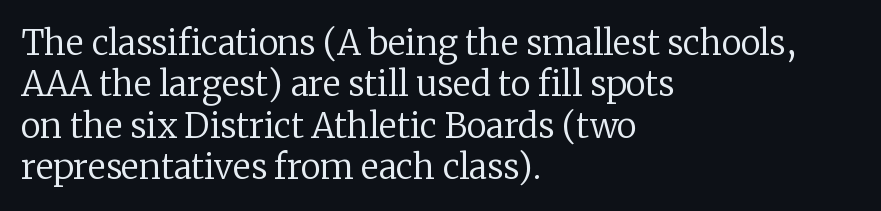
The image shows 34 px regular-weight serif type, upright; set left-aligned, line spacing 1.22x, normal letter spacing, not underlined; low stroke contrast and a medium x-height.
